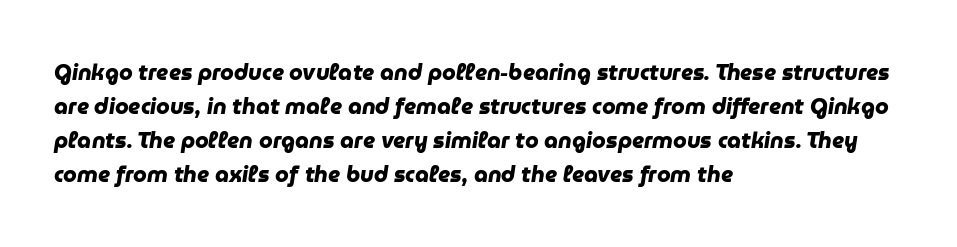
A student would call this left alignment; a typographer would say flush left, rag right. No extra tracking has been applied to these lines. The strip under each line holds only bare page. Notice how descenders clear the ascenders below comfortably — that's standard leading. As a designer I'd log this as weight 700, bold.
